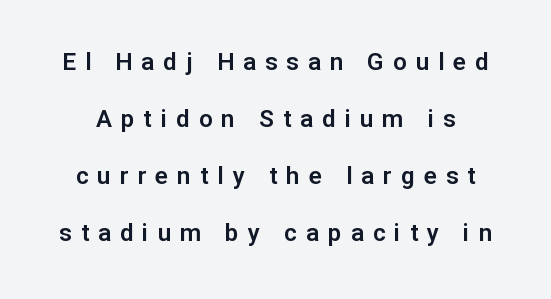
{"italic": "no", "underline": "no", "line_spacing": "loose", "line_spacing_ratio": 2.37, "letter_spacing": "wide", "letter_spacing_em": 0.38, "glyph_px": 24}
